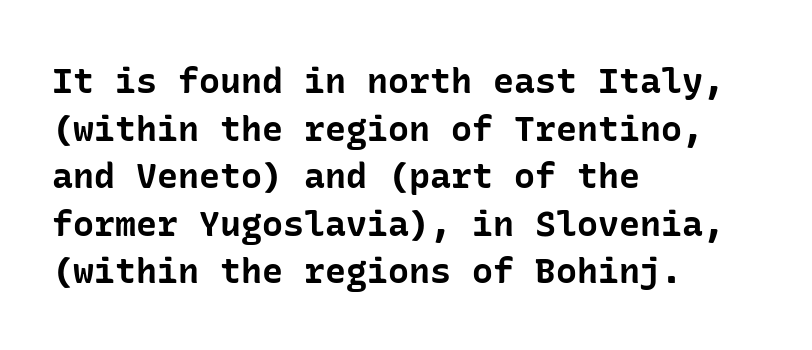
The image shows 35 px bold sans-serif type, upright; set left-aligned, normal line spacing (1.36x), normal letter spacing, not underlined; low stroke contrast and a medium x-height.
